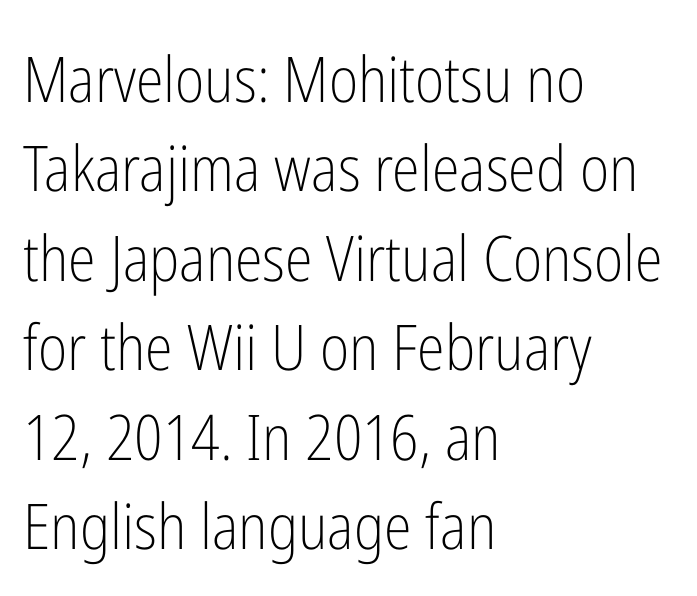
Q: Is the text bold? A: No.
Q: Is the text italic (slanted)? A: No, it is upright.
Q: Is the typeface a serif or a sans-serif typeface? A: Sans-serif.
Q: Is the text underlined? A: No.
Q: How is the paragraph aligned? A: Left-aligned.
Q: Is the spacing between letters normal or unusually wide? A: Normal.
Q: Is the spacing between lines tight, normal or loose? A: Normal.
Q: Width (condensed, normal, or wide)? A: Condensed.
Q: Stroke contrast? A: Low.
Q: x-height? A: Medium.
Q: Monospaced? A: No.
